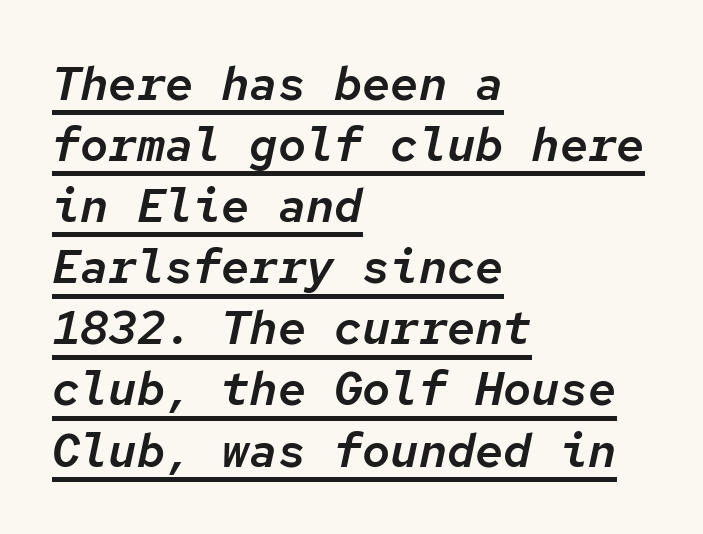
{"italic": "yes", "lean": "right", "slant_degrees": 12, "width": "normal", "stroke_contrast": "low", "x_height": "medium", "monospaced": "yes", "underline": "yes", "align": "left", "line_spacing": "normal", "line_spacing_ratio": 1.3, "letter_spacing": "normal", "letter_spacing_em": 0.0, "glyph_px": 47}
